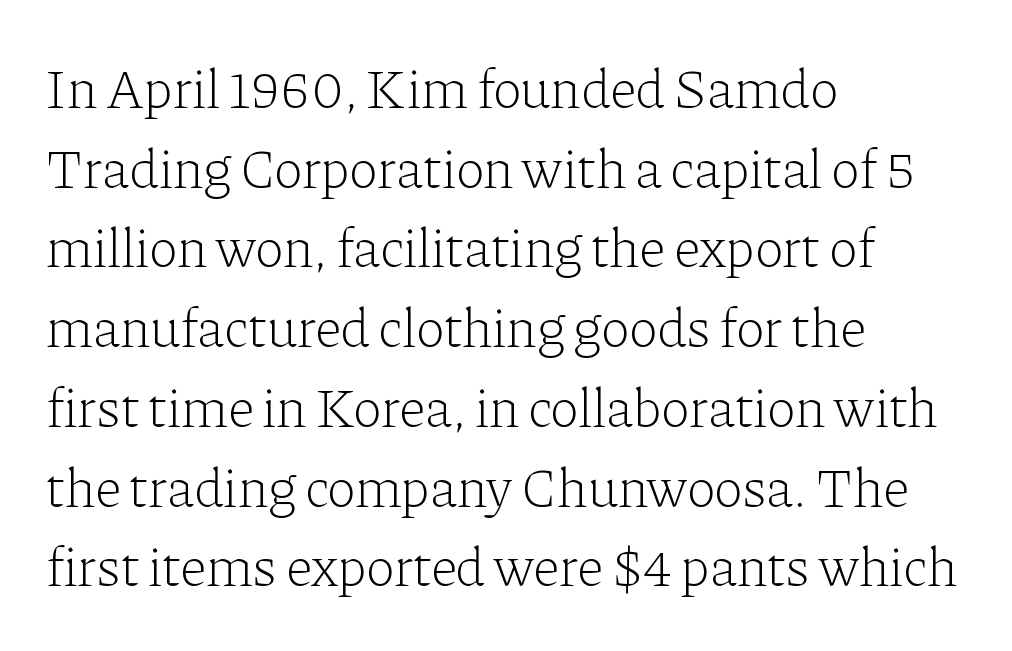
{"serif": "yes", "italic": "no", "bold": "no", "weight": "light", "width": "normal", "stroke_contrast": "low", "x_height": "medium", "monospaced": "no", "underline": "no", "align": "left", "line_spacing": "normal", "line_spacing_ratio": 1.45, "letter_spacing": "normal", "letter_spacing_em": 0.0, "glyph_px": 55}
